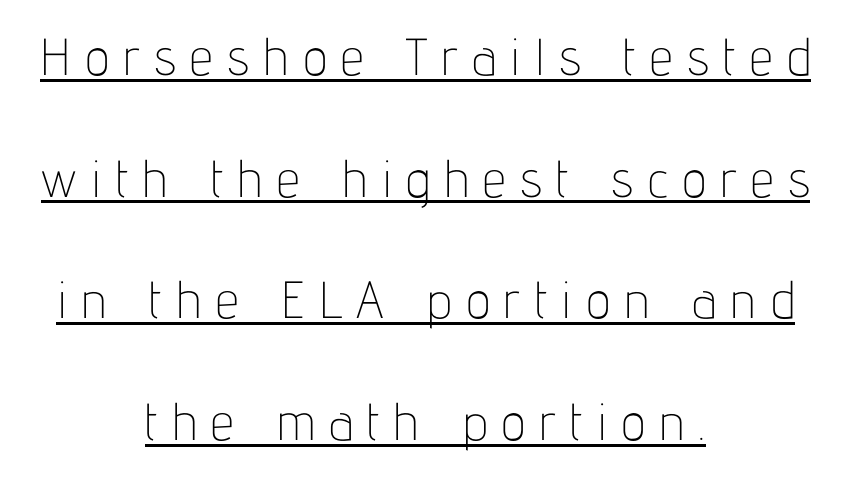
Each stroke keeps to a modest, everyday thickness or less. Decoration check: the copy is underlined. The horizontal fit of the characters is loose and conspicuously gappy. A great deal of white space separates one row of letters from the next. The type family on display is of the sans-serif kind. Centered paragraph, ragged on both sides.
